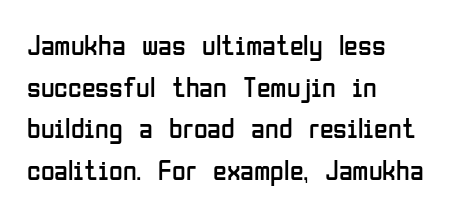
Q: Is the text bold? A: No.
Q: Is the text italic (slanted)? A: No, it is upright.
Q: Is the typeface a serif or a sans-serif typeface? A: Sans-serif.
Q: Is the text underlined? A: No.
Q: How is the paragraph aligned? A: Left-aligned.
Q: Is the spacing between letters normal or unusually wide? A: Normal.
Q: Is the spacing between lines tight, normal or loose? A: Normal.
Q: Width (condensed, normal, or wide)? A: Condensed.
Q: Stroke contrast? A: Low.
Q: x-height? A: Medium.
Q: Monospaced? A: No.
